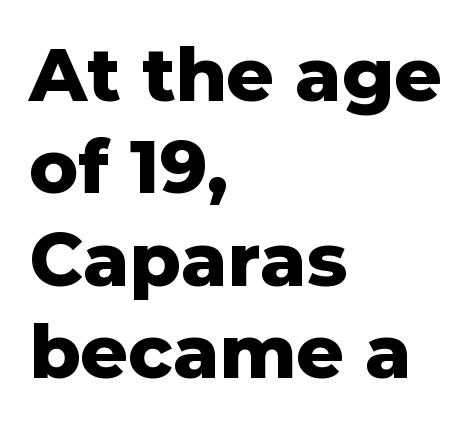
Q: Is the text bold? A: Yes.
Q: Is the text italic (slanted)? A: No, it is upright.
Q: Is the typeface a serif or a sans-serif typeface? A: Sans-serif.
Q: Is the text underlined? A: No.
Q: How is the paragraph aligned? A: Left-aligned.
Q: Is the spacing between letters normal or unusually wide? A: Normal.
Q: Is the spacing between lines tight, normal or loose? A: Normal.
Q: Width (condensed, normal, or wide)? A: Normal.
Q: Stroke contrast? A: Low.
Q: x-height? A: Medium.
Q: Monospaced? A: No.
